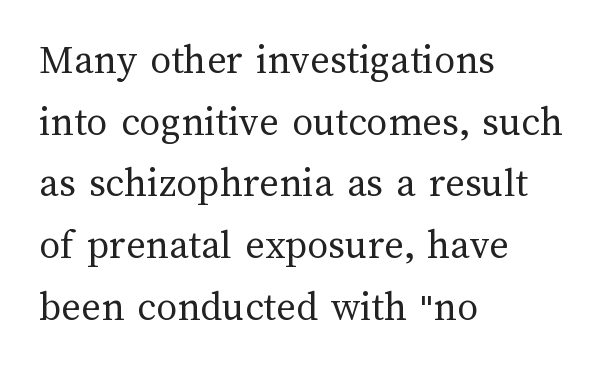
The image shows 42 px regular-weight type, upright; set left-aligned, normal line spacing (1.47x), normal letter spacing, not underlined; medium stroke contrast and a medium x-height.
